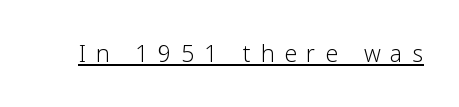
Q: Is the text bold? A: No.
Q: Is the text italic (slanted)? A: No, it is upright.
Q: Is the typeface a serif or a sans-serif typeface? A: Sans-serif.
Q: Is the text underlined? A: Yes.
Q: Is the spacing between letters normal or unusually wide? A: Unusually wide.
Q: Width (condensed, normal, or wide)? A: Normal.
Q: Stroke contrast? A: Low.
Q: x-height? A: Medium.
Q: Monospaced? A: No.
